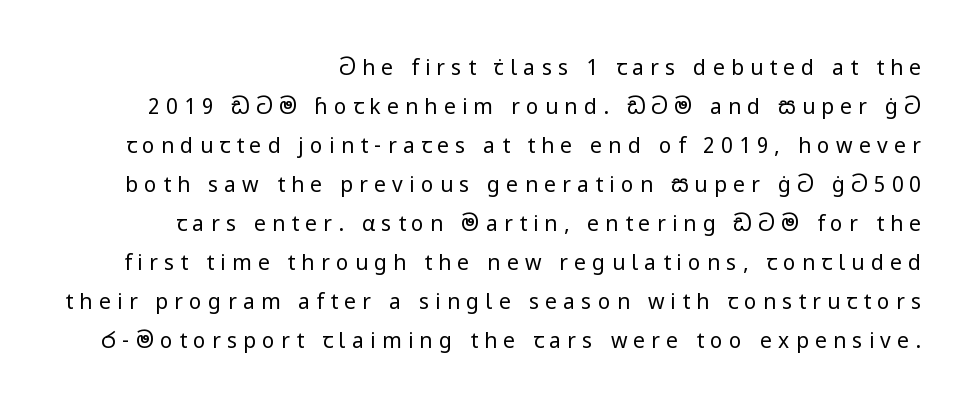
{"italic": "no", "bold": "no", "underline": "no", "align": "right", "line_spacing_ratio": 1.86, "letter_spacing": "wide", "letter_spacing_em": 0.3, "glyph_px": 21}
